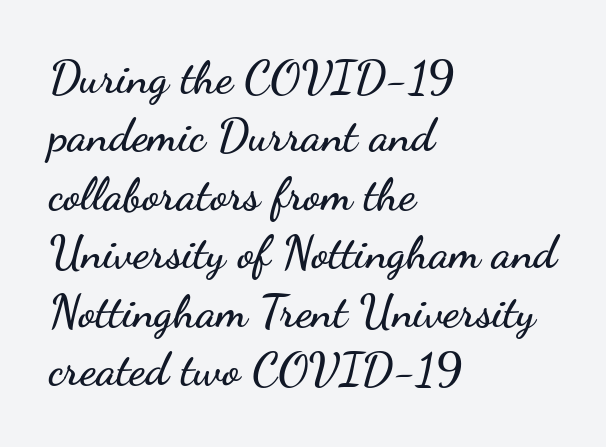
The image shows 46 px wide sans-serif type; set left-aligned, normal line spacing (1.27x), normal letter spacing, not underlined; low stroke contrast and a small x-height.
